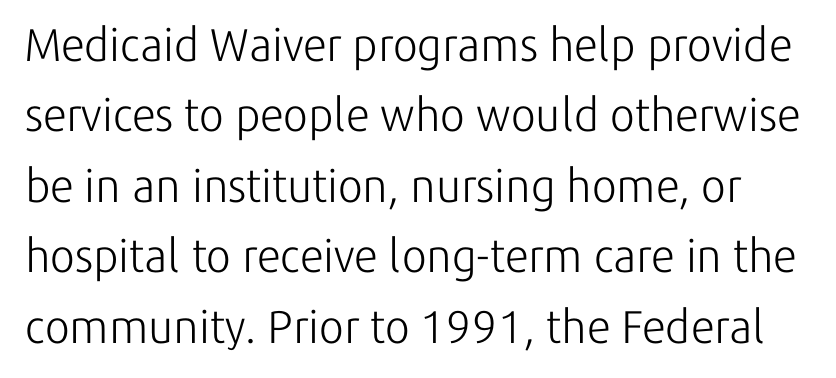
The image shows 46 px light sans-serif type, upright; set normal line spacing (1.53x), normal letter spacing, not underlined; low stroke contrast and a medium x-height.
